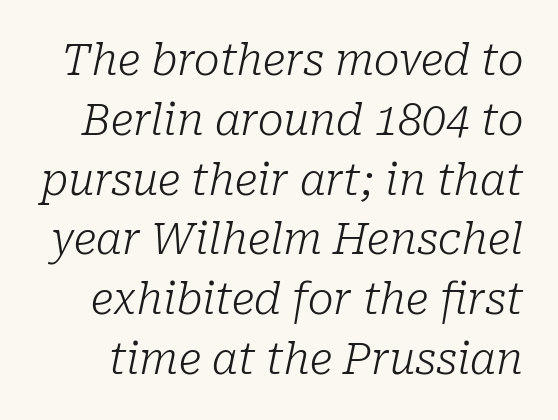
Regarding serifs, this sample has them. Beneath every word, the page is bare. The axis of the letterforms is tilted away from vertical. Glyph-to-glyph distance matches everyday printed text. The weight would be labelled regular, book, light, or lighter still.
